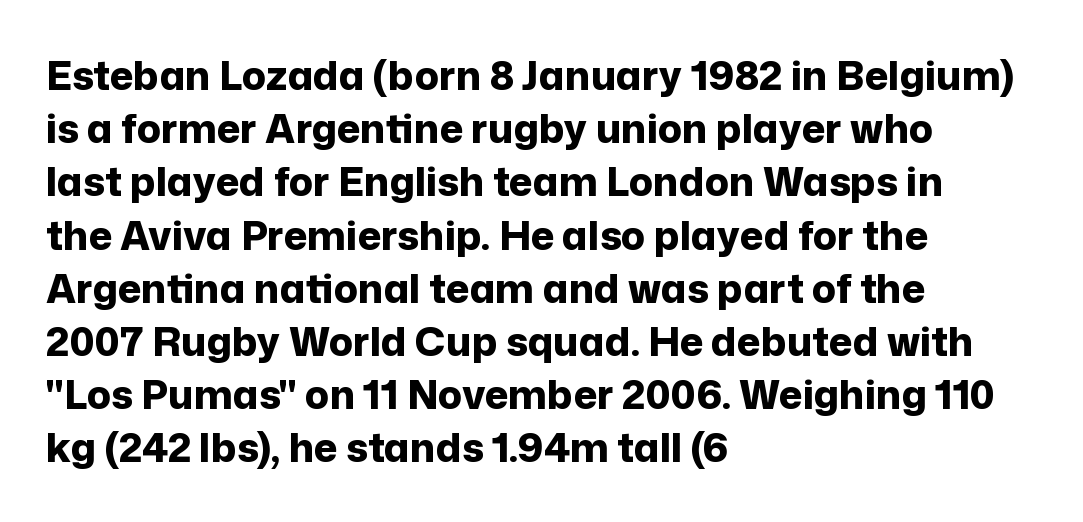
Q: Is the text bold? A: Yes.
Q: Is the text italic (slanted)? A: No, it is upright.
Q: Is the typeface a serif or a sans-serif typeface? A: Sans-serif.
Q: Is the text underlined? A: No.
Q: How is the paragraph aligned? A: Left-aligned.
Q: Is the spacing between letters normal or unusually wide? A: Normal.
Q: Is the spacing between lines tight, normal or loose? A: Normal.
Q: Width (condensed, normal, or wide)? A: Normal.
Q: Stroke contrast? A: Low.
Q: x-height? A: Medium.
Q: Monospaced? A: No.
